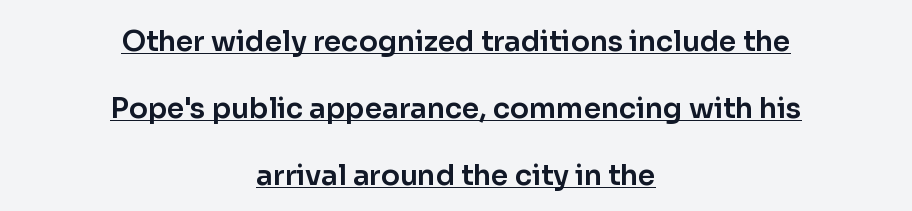
{"serif": "no", "italic": "no", "width": "normal", "stroke_contrast": "low", "x_height": "medium", "monospaced": "no", "underline": "yes", "align": "center", "line_spacing": "loose", "line_spacing_ratio": 2.39, "letter_spacing": "normal", "letter_spacing_em": 0.0, "glyph_px": 28}
